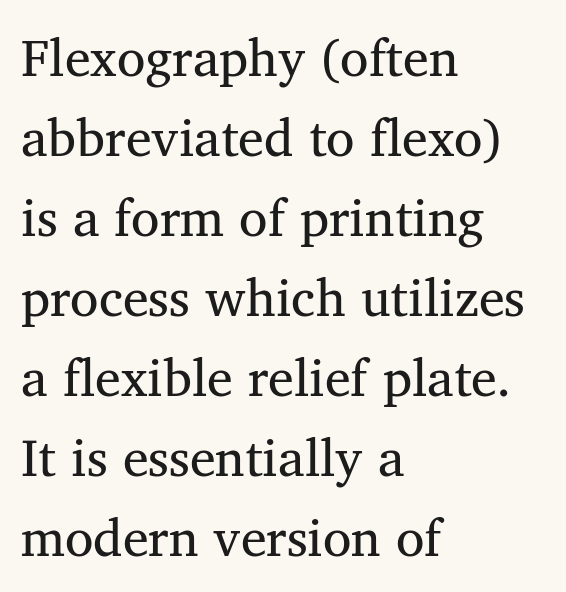
{"serif": "yes", "italic": "no", "bold": "no", "weight": "regular", "width": "normal", "stroke_contrast": "medium", "x_height": "medium", "monospaced": "no", "underline": "no", "align": "left", "line_spacing": "normal", "line_spacing_ratio": 1.54, "letter_spacing": "normal", "letter_spacing_em": 0.0, "glyph_px": 52}
